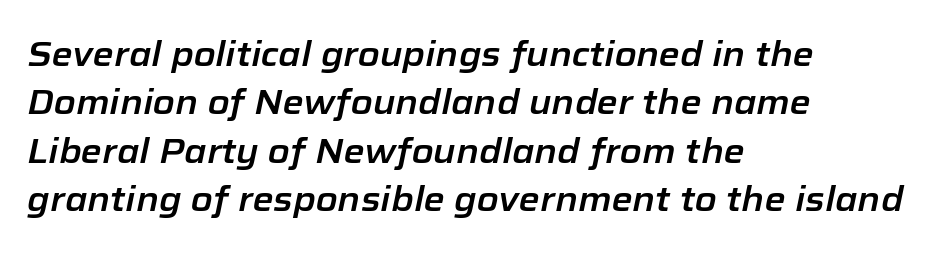
The text carries the slant typical of an italic or oblique font. This rendering uses left alignment, leaving the right contour irregular. Rule under the text: the space is simply empty. Compared with typical body copy, the letter spacing here is the same. Regarding leading, the lines here are spaced in the standard way. Think of a printed novel: that variable character pitch is what you see here.
